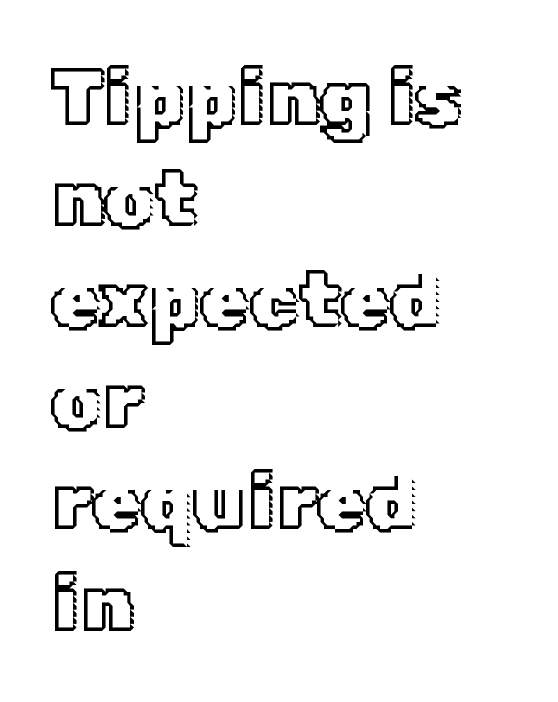
Q: Is the text italic (slanted)? A: No, it is upright.
Q: Is the text underlined? A: No.
Q: How is the paragraph aligned? A: Left-aligned.
Q: Is the spacing between letters normal or unusually wide? A: Normal.
Q: Is the spacing between lines tight, normal or loose? A: Normal.
Q: Width (condensed, normal, or wide)? A: Normal.
Q: x-height? A: Medium.
Q: Monospaced? A: No.
